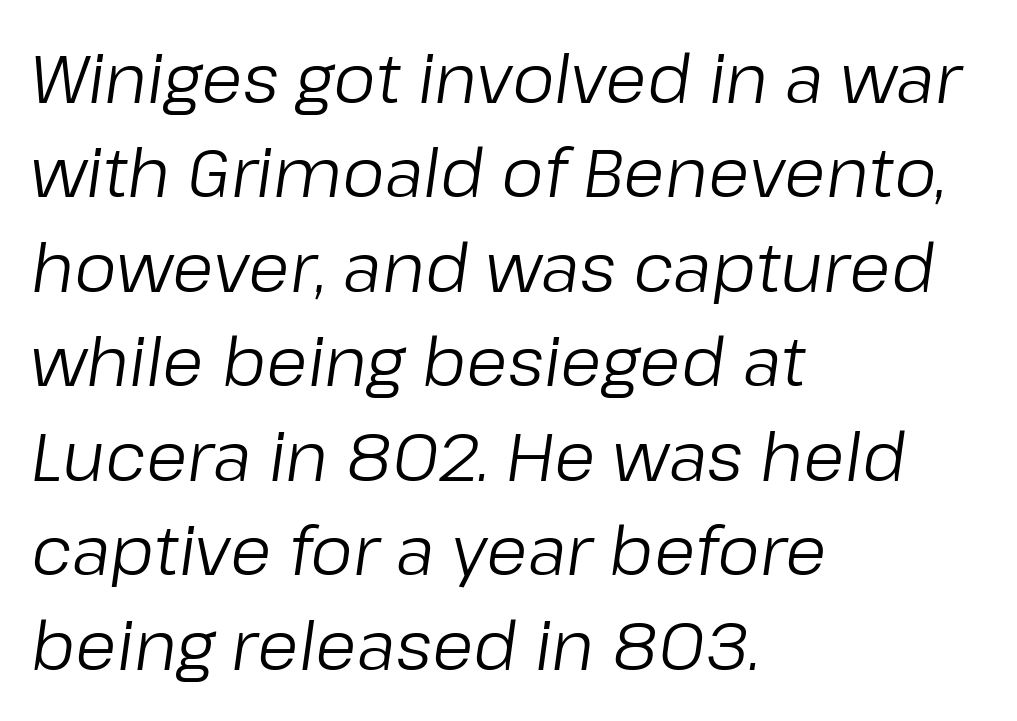
Q: Is the text bold? A: No.
Q: Is the text italic (slanted)? A: Yes, it leans right by about 8 degrees.
Q: Is the text underlined? A: No.
Q: How is the paragraph aligned? A: Left-aligned.
Q: Is the spacing between letters normal or unusually wide? A: Normal.
Q: Is the spacing between lines tight, normal or loose? A: Normal.
Q: Width (condensed, normal, or wide)? A: Normal.
Q: Stroke contrast? A: Low.
Q: x-height? A: Medium.
Q: Monospaced? A: No.
